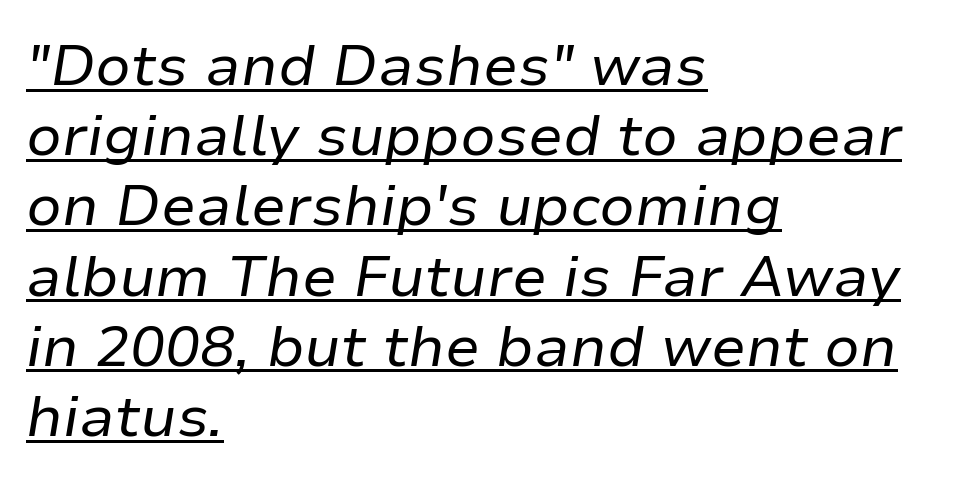
Q: Is the text bold? A: No.
Q: Is the text italic (slanted)? A: Yes, it leans right by about 9 degrees.
Q: Is the text underlined? A: Yes.
Q: How is the paragraph aligned? A: Left-aligned.
Q: Is the spacing between letters normal or unusually wide? A: Normal.
Q: Width (condensed, normal, or wide)? A: Normal.
Q: Stroke contrast? A: Low.
Q: x-height? A: Medium.
Q: Monospaced? A: No.
